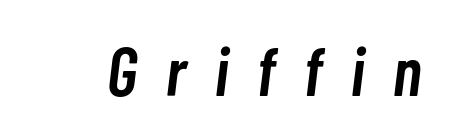
The letterforms stand isolated, each surrounded by extra space. Just letters on the line, the space beneath them empty. This is oblique type, the kind used for emphasis or titles. Proportional: the letters do not fall into vertical columns. Each glyph is drawn with semibold strokes, heavier than normal yet not fully bold.
